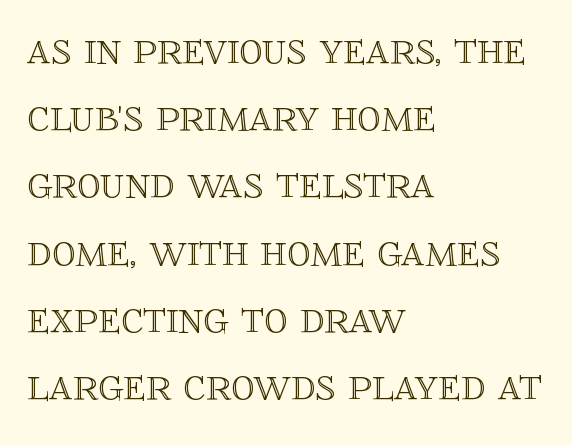
{"italic": "no", "width": "normal", "x_height": "large", "monospaced": "no", "underline": "no", "align": "left", "line_spacing": "normal", "line_spacing_ratio": 1.43, "letter_spacing": "normal", "letter_spacing_em": 0.0, "glyph_px": 47}
